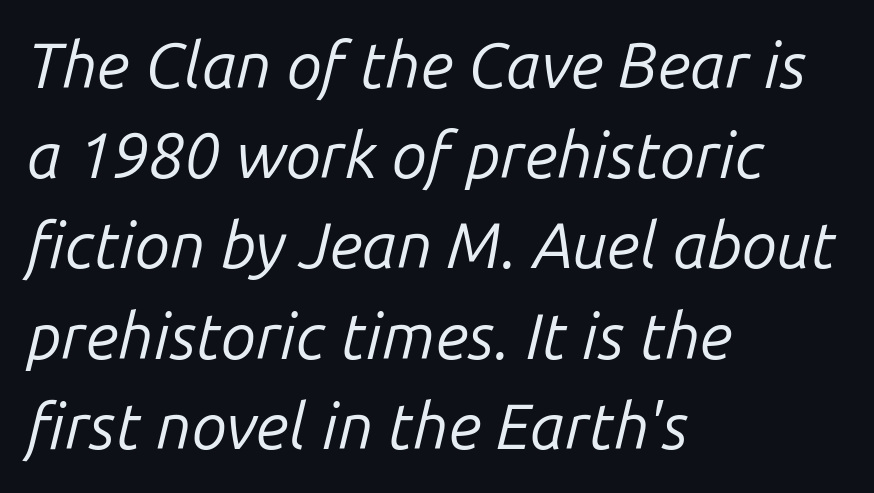
{"italic": "yes", "lean": "right", "slant_degrees": 14, "bold": "no", "weight": "regular", "width": "normal", "stroke_contrast": "low", "x_height": "medium", "monospaced": "no", "underline": "no", "align": "left", "line_spacing": "normal", "line_spacing_ratio": 1.41, "letter_spacing": "normal", "letter_spacing_em": 0.0, "glyph_px": 64}
